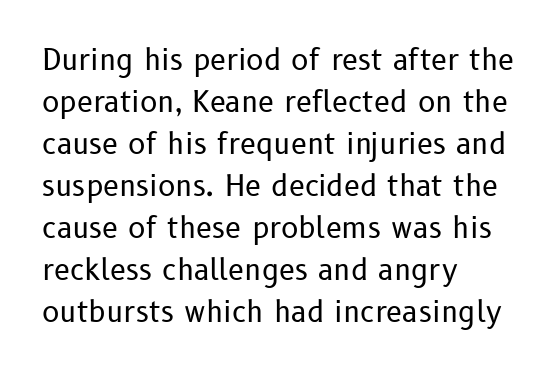
Q: Is the text bold? A: No.
Q: Is the text italic (slanted)? A: No, it is upright.
Q: Is the typeface a serif or a sans-serif typeface? A: Sans-serif.
Q: Is the text underlined? A: No.
Q: How is the paragraph aligned? A: Left-aligned.
Q: Is the spacing between letters normal or unusually wide? A: Normal.
Q: Is the spacing between lines tight, normal or loose? A: Normal.
Q: Width (condensed, normal, or wide)? A: Normal.
Q: Stroke contrast? A: Low.
Q: x-height? A: Medium.
Q: Monospaced? A: No.
